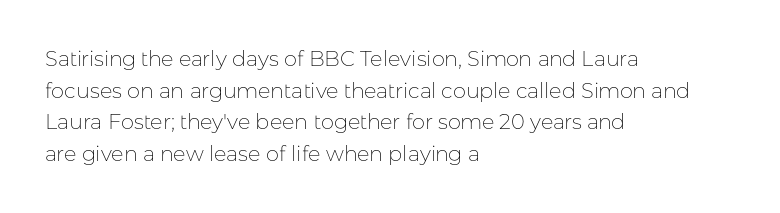
Style check: upright. Leftover space on each line is placed entirely after the last word. The rows are spaced the way most documents space them. The font is comparable to plain body text, perhaps lighter. Honestly, there is no underline to notice here at all. Nobody touched the tracking dial on this one.
